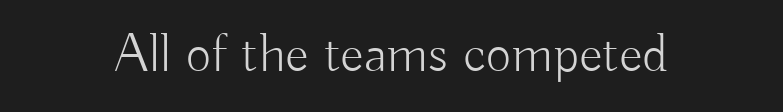
Q: Is the text bold? A: No.
Q: Is the text italic (slanted)? A: No, it is upright.
Q: Is the typeface a serif or a sans-serif typeface? A: Sans-serif.
Q: Is the text underlined? A: No.
Q: How is the paragraph aligned? A: Centered.
Q: Is the spacing between letters normal or unusually wide? A: Normal.
Q: Width (condensed, normal, or wide)? A: Normal.
Q: Stroke contrast? A: Low.
Q: x-height? A: Small.
Q: Monospaced? A: No.
